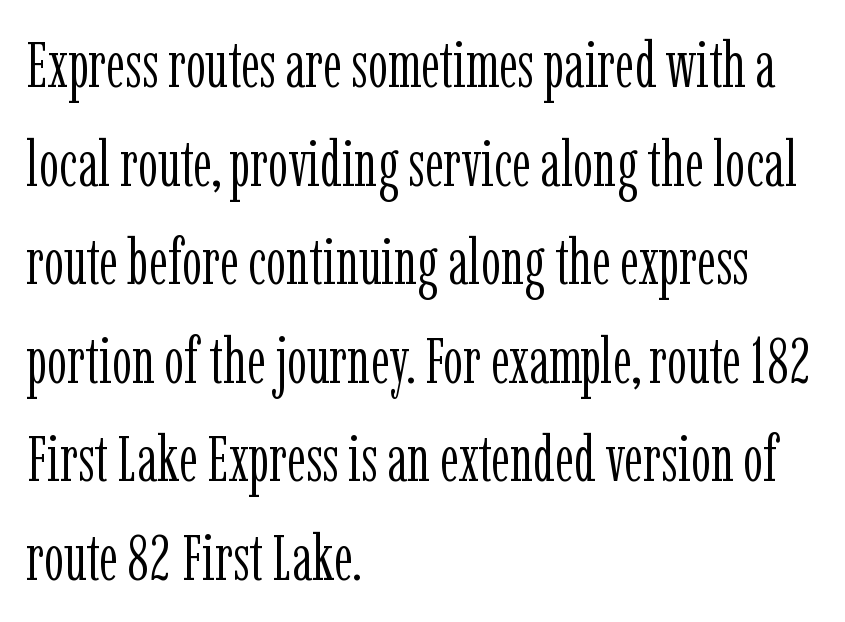
Q: Is the text bold? A: No.
Q: Is the text italic (slanted)? A: No, it is upright.
Q: Is the typeface a serif or a sans-serif typeface? A: Serif.
Q: Is the text underlined? A: No.
Q: How is the paragraph aligned? A: Left-aligned.
Q: Is the spacing between letters normal or unusually wide? A: Normal.
Q: Is the spacing between lines tight, normal or loose? A: Normal.
Q: Width (condensed, normal, or wide)? A: Condensed.
Q: Stroke contrast? A: Low.
Q: x-height? A: Medium.
Q: Monospaced? A: No.
